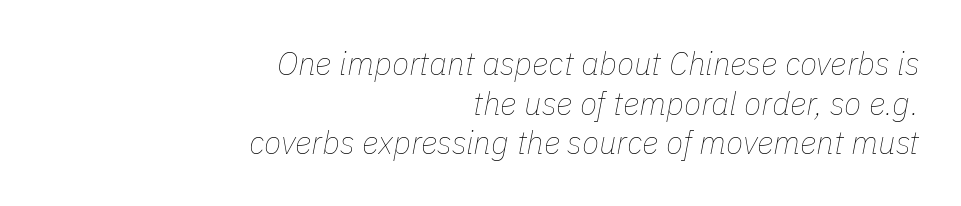
Words float on clear page, feet unadorned. Character widths vary here, with narrow letters taking less room than wide ones. Italic? Definitely — the glyphs are oblique. The horizontal fit of the characters is conventional and even.
